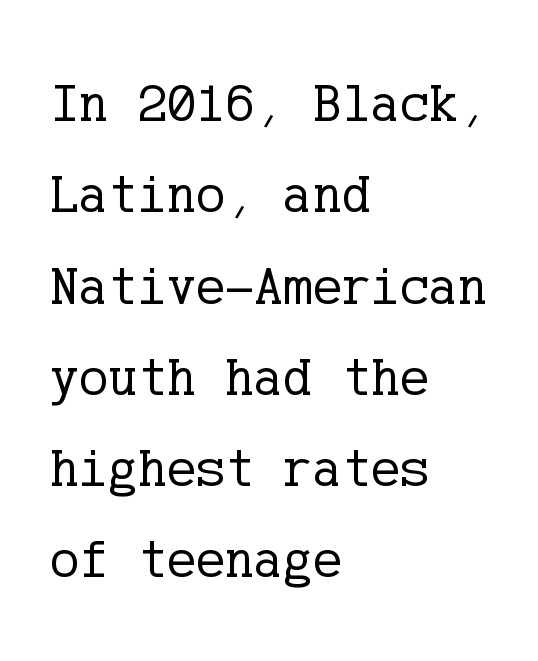
The cut favours lightness, reaching ordinary text weight at its darkest. Look at the bottom of the vertical strokes: they flare into serifs here. Glyph-to-glyph distance matches everyday printed text. Only glyphs here, with clear space below each row. The line-height multiplier appears to be the usual default.
